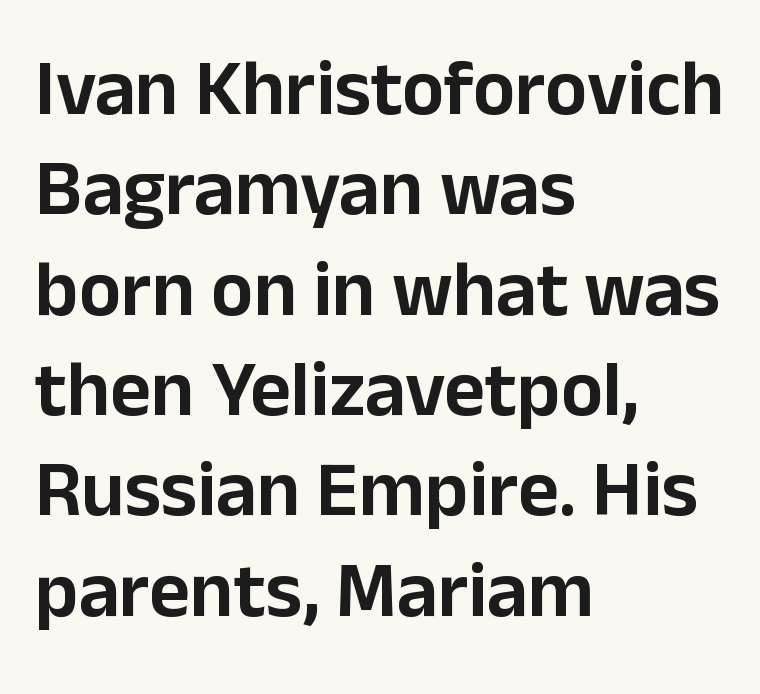
{"serif": "no", "italic": "no", "width": "normal", "stroke_contrast": "low", "x_height": "medium", "monospaced": "no", "underline": "no", "align": "left", "line_spacing": "normal", "line_spacing_ratio": 1.27, "letter_spacing": "normal", "letter_spacing_em": 0.0, "glyph_px": 79}
